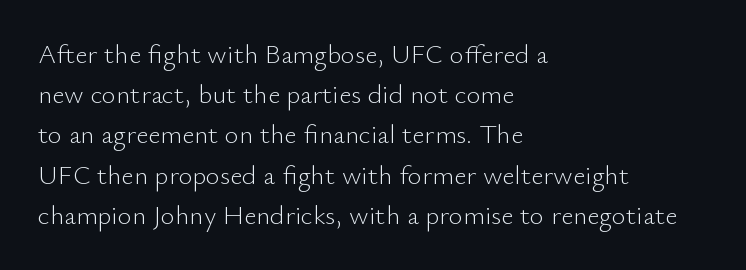
The paragraph shown leans on its left margin. Has an underline been added? It has not. The font's upright variant was chosen for this text. The cut favours lightness, reaching ordinary text weight at its darkest.
